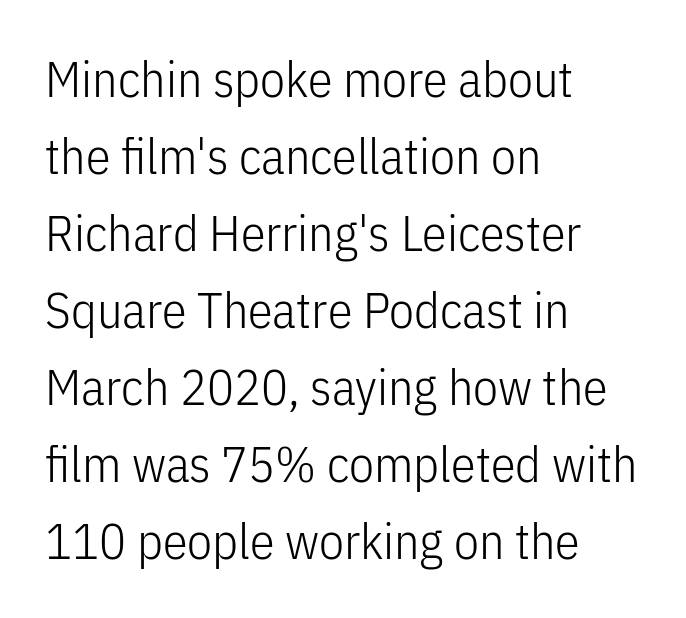
{"serif": "no", "italic": "no", "bold": "no", "weight": "light", "width": "condensed", "stroke_contrast": "low", "x_height": "medium", "monospaced": "no", "underline": "no", "align": "left", "line_spacing": "normal", "line_spacing_ratio": 1.54, "letter_spacing": "normal", "letter_spacing_em": 0.0, "glyph_px": 50}
